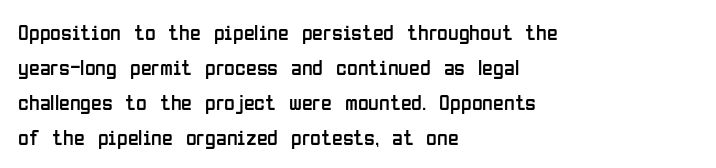
Q: Is the text bold? A: No.
Q: Is the text italic (slanted)? A: No, it is upright.
Q: Is the text underlined? A: No.
Q: How is the paragraph aligned? A: Left-aligned.
Q: Is the spacing between letters normal or unusually wide? A: Normal.
Q: Is the spacing between lines tight, normal or loose? A: Normal.
